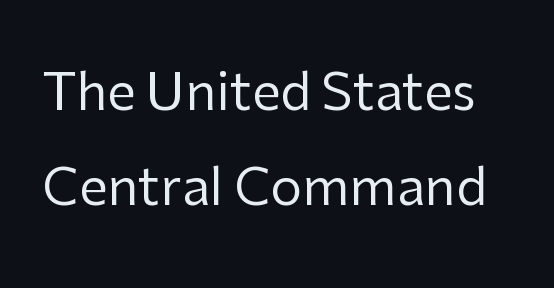
{"serif": "no", "italic": "no", "bold": "no", "weight": "regular", "width": "normal", "stroke_contrast": "low", "x_height": "medium", "monospaced": "no", "underline": "no", "line_spacing_ratio": 1.87, "letter_spacing": "normal", "letter_spacing_em": 0.0, "glyph_px": 51}
